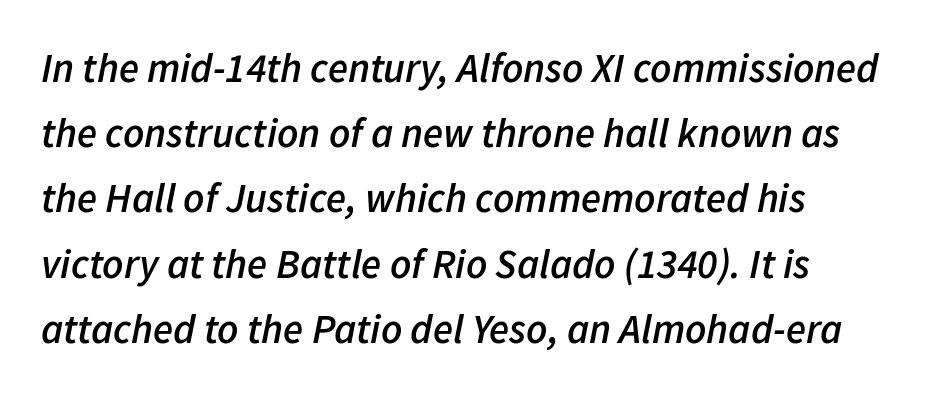
{"italic": "yes", "lean": "right", "slant_degrees": 11, "bold": "semi", "weight": "semibold", "width": "normal", "stroke_contrast": "low", "x_height": "medium", "monospaced": "no", "underline": "no", "align": "left", "line_spacing": "normal", "line_spacing_ratio": 1.59, "letter_spacing": "normal", "letter_spacing_em": 0.0, "glyph_px": 41}
